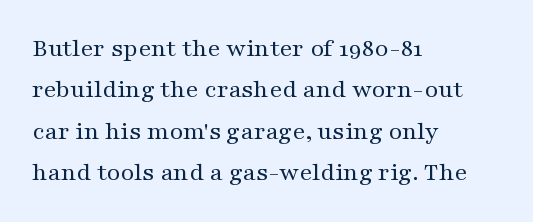
The image shows 26 px text type, upright; set left-aligned, normal line spacing (1.59x), normal letter spacing, not underlined.
